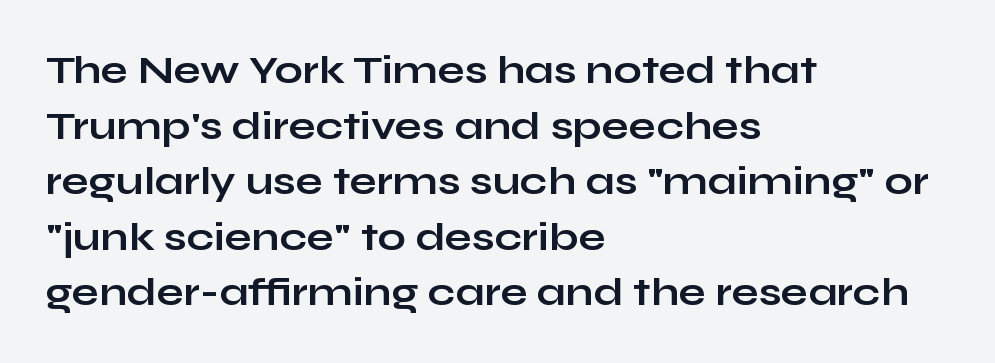
Q: Is the text bold? A: Yes.
Q: Is the text italic (slanted)? A: No, it is upright.
Q: Is the typeface a serif or a sans-serif typeface? A: Sans-serif.
Q: Is the text underlined? A: No.
Q: How is the paragraph aligned? A: Left-aligned.
Q: Is the spacing between letters normal or unusually wide? A: Normal.
Q: Is the spacing between lines tight, normal or loose? A: Normal.
Q: Width (condensed, normal, or wide)? A: Wide.
Q: Stroke contrast? A: Low.
Q: x-height? A: Medium.
Q: Monospaced? A: No.
